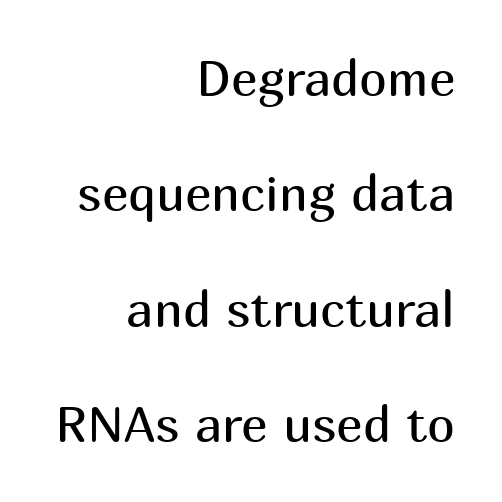
Spacing verdict: proportional, widths tailored to each character. The font is comparable to plain body text, perhaps lighter. Compared with typical paragraphs, the rows here are farther apart. The letters stand straight up with perfectly vertical stems. Nobody touched the tracking dial on this one. The passage shown is not underscored anywhere.
